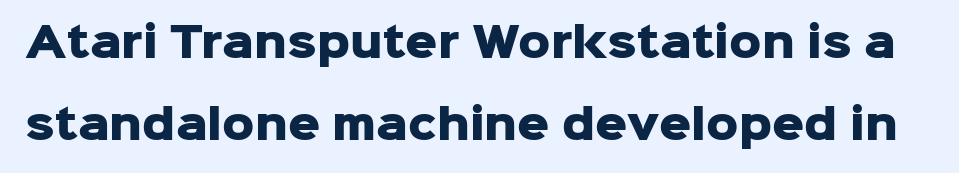
{"serif": "no", "italic": "no", "bold": "yes", "weight": "heavy", "width": "normal", "stroke_contrast": "low", "x_height": "medium", "monospaced": "no", "underline": "no", "line_spacing": "loose", "line_spacing_ratio": 2.05, "letter_spacing": "normal", "letter_spacing_em": 0.0, "glyph_px": 40}
